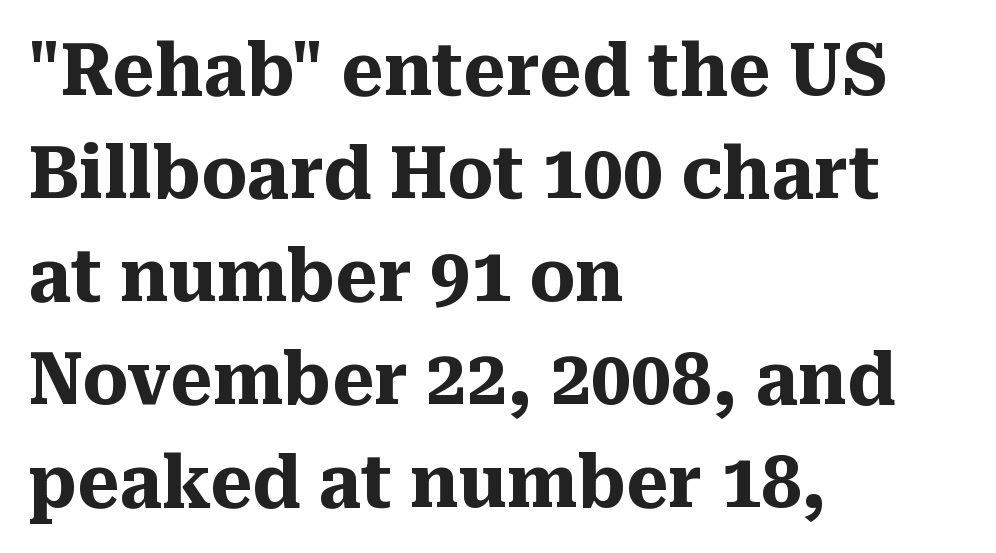
The image shows 72 px heavy serif type, upright; set left-aligned, normal line spacing (1.43x), normal letter spacing, not underlined; medium stroke contrast and a medium x-height.
